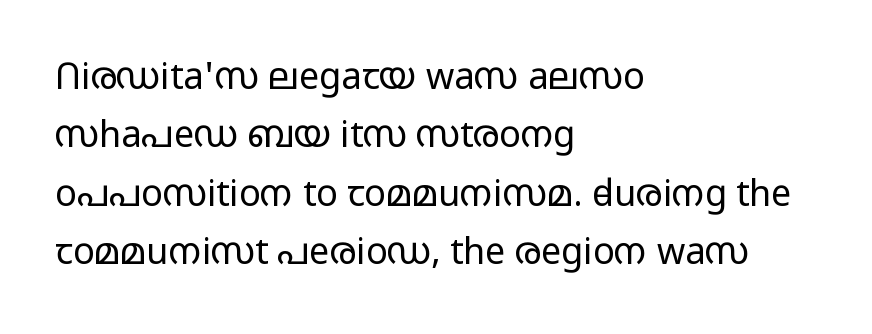
Character widths vary here, with narrow letters taking less room than wide ones. If you measured baseline to baseline, you'd find a middling distance. No chunkiness to these letters — they're not bold. The foot of each line stays bare and open. What kind of face is this? One without serifs — a sans. Compared with typical body copy, the letter spacing here is the same.
